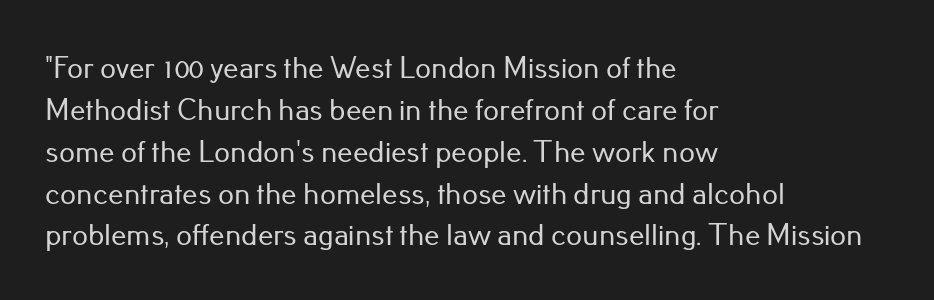
Standard letterfit; no display-style spreading of the glyphs. A typesetter would call this proportional, since set widths differ per character. The type sits square on the baseline with zero lean. Note: no serifs on the glyphs. Summary of vertical rhythm: regular, with standard interline spacing.
